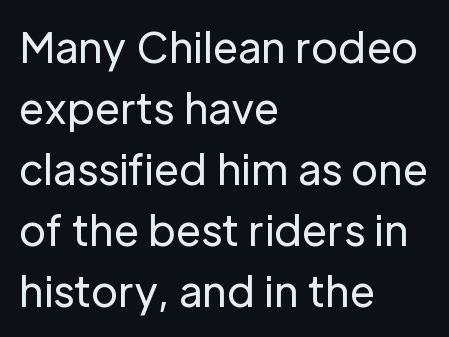
This sample has the flowing, uneven cadence of proportional lettering. This is sans-serif lettering, the kind often seen on screens and signage. This rendering leaves character spacing at its baseline value. The font's upright variant was chosen for this text. Horizontal bands of white between lines are of average thickness.
